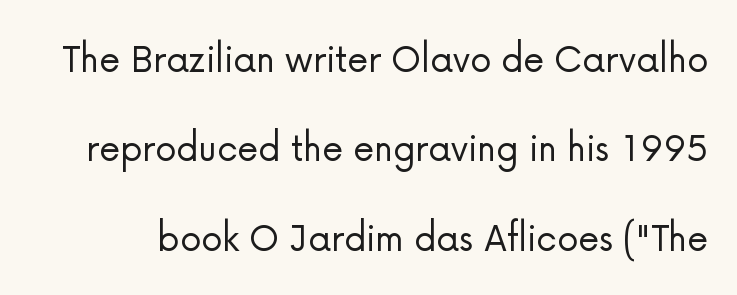
The passage shown is typeset with a sans-serif family. No extra ink here — the face is not bold. Standard letterfit; no display-style spreading of the glyphs. The type sits square on the baseline with zero lean. This sample has the flowing, uneven cadence of proportional lettering.
